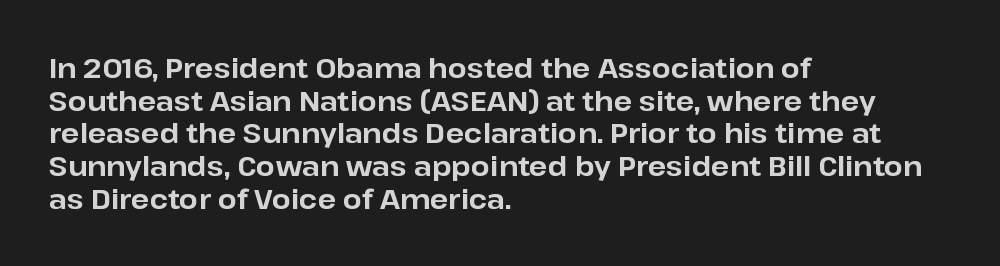
{"italic": "no", "bold": "yes", "underline": "no", "align": "left", "line_spacing_ratio": 1.21, "letter_spacing": "normal", "letter_spacing_em": 0.0, "glyph_px": 27}
